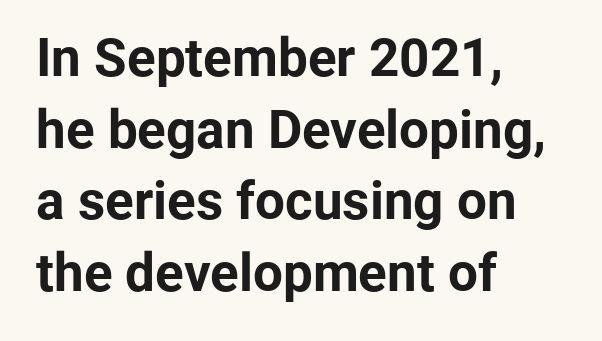
What's the leading like? Ordinary, nothing unusual. Posture: vertical. The rendering uses natural spacing where letterforms have individual widths. Does the weight exceed regular? Yes, all the way to bold. Is this a sans? Yes — the strokes have no serifs.
